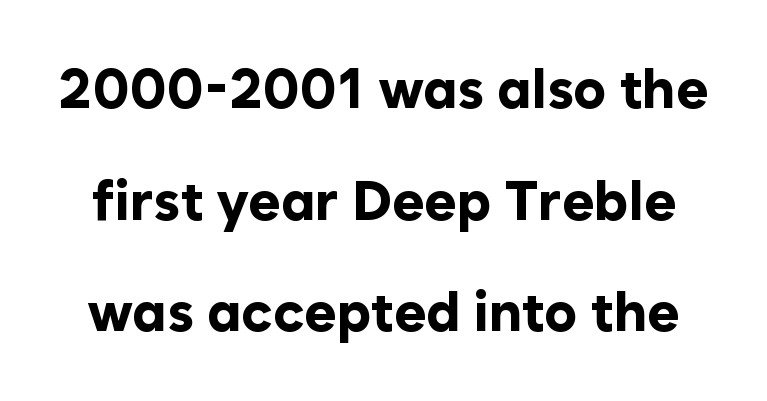
When letters stand straight like this, we call the style roman or upright. The face used here is a sans, in the tradition of grotesques and geometrics. A great deal of white space separates one row of letters from the next. The rendering uses natural spacing where letterforms have individual widths. Tracking here is standard; glyphs follow each other at the usual distance. Has an underline been added? It has not.
